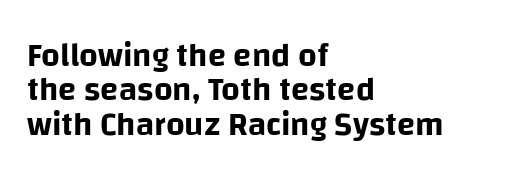
The image shows 33 px sans-serif type, upright; set left-aligned, tight line spacing (1.04x), normal letter spacing, not underlined; low stroke contrast and a large x-height.
